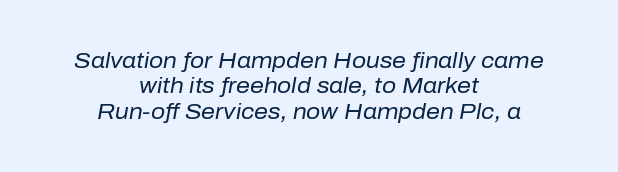
Honestly, the letter spacing is just normal — you wouldn't notice it. Nobody drew a line under any word here. Is the type heavy? It reads as light-to-regular instead. Line starts and ends both wander, symmetrically.
